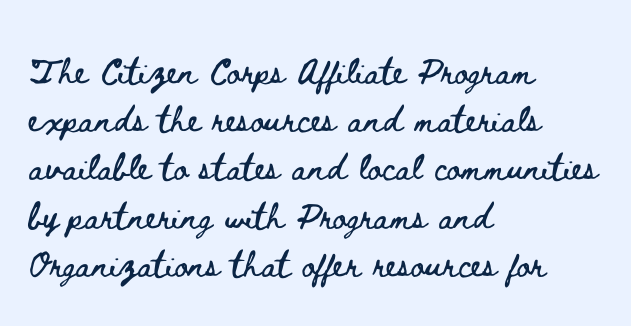
Q: Is the text italic (slanted)? A: Yes.
Q: Is the text underlined? A: No.
Q: How is the paragraph aligned? A: Left-aligned.
Q: Is the spacing between letters normal or unusually wide? A: Normal.
Q: Is the spacing between lines tight, normal or loose? A: Normal.
Q: Width (condensed, normal, or wide)? A: Wide.
Q: Stroke contrast? A: Low.
Q: x-height? A: Small.
Q: Monospaced? A: No.
